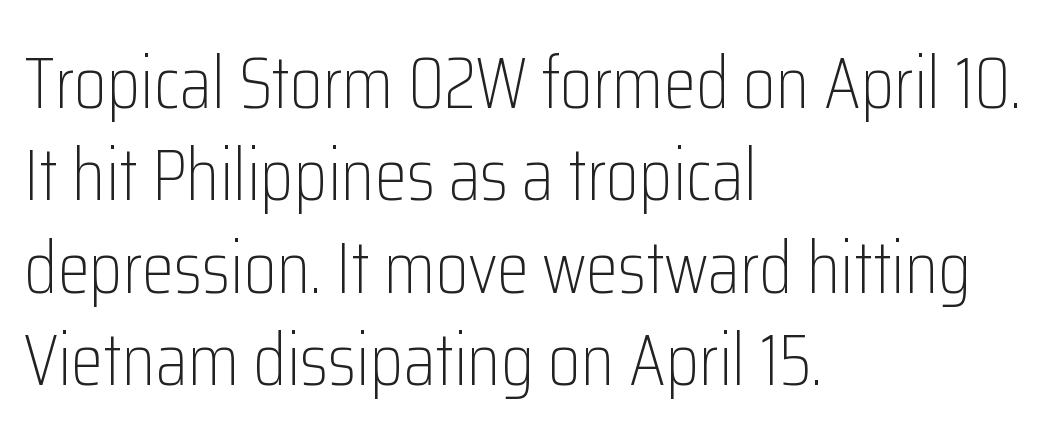
The image shows 74 px light, condensed sans-serif type, upright; set left-aligned, normal line spacing (1.25x), normal letter spacing, not underlined; low stroke contrast and a medium x-height.
